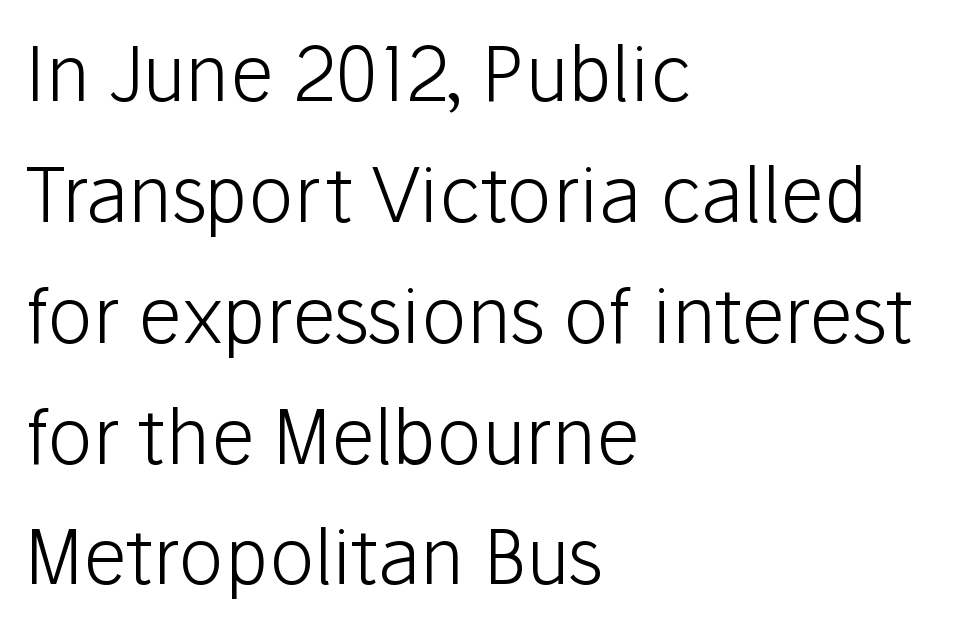
Q: Is the text bold? A: No.
Q: Is the text italic (slanted)? A: No, it is upright.
Q: Is the typeface a serif or a sans-serif typeface? A: Sans-serif.
Q: Is the text underlined? A: No.
Q: How is the paragraph aligned? A: Left-aligned.
Q: Is the spacing between letters normal or unusually wide? A: Normal.
Q: Is the spacing between lines tight, normal or loose? A: Normal.
Q: Width (condensed, normal, or wide)? A: Normal.
Q: Stroke contrast? A: Low.
Q: x-height? A: Medium.
Q: Monospaced? A: No.
